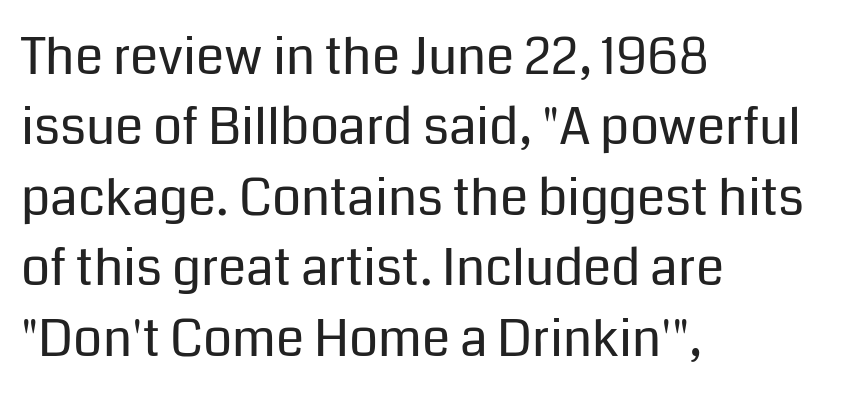
The font's upright variant was chosen for this text. Casual observation: everything's shoved over to the left. The passage shown is typed in a proportional face where columns would drift. No extra tracking has been applied to these lines.
